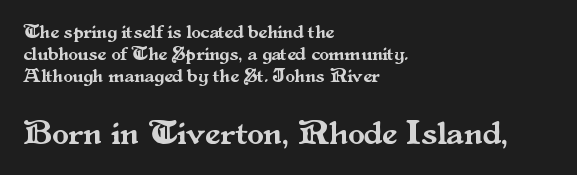
Q: Is the text italic (slanted)? A: No, it is upright.
Q: Is the typeface a serif or a sans-serif typeface? A: Serif.
Q: Is the text underlined? A: No.
Q: How is the paragraph aligned? A: Left-aligned.
Q: Is the spacing between letters normal or unusually wide? A: Normal.
Q: Which block of text is set in a larger size, the first (top) or the second (bottom)? A: The second (bottom) one.
Q: Width (condensed, normal, or wide)? A: Normal.
Q: Stroke contrast? A: Medium.
Q: x-height? A: Small.
Q: Monospaced? A: No.
